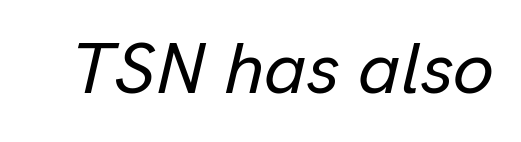
The image shows 73 px text type, italic (leaning right); set normal letter spacing, not underlined; low stroke contrast and a medium x-height.
